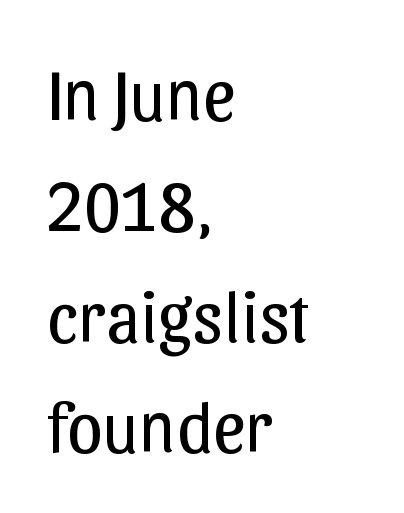
{"serif": "no", "italic": "no", "bold": "no", "weight": "regular", "width": "normal", "stroke_contrast": "low", "x_height": "medium", "monospaced": "no", "underline": "no", "align": "left", "line_spacing": "normal", "line_spacing_ratio": 1.56, "letter_spacing": "normal", "letter_spacing_em": 0.0, "glyph_px": 71}
